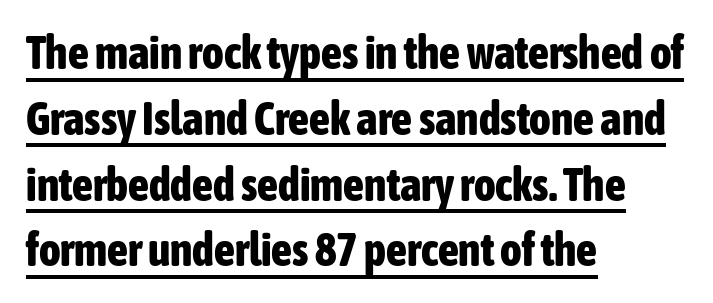
The image shows 46 px bold, condensed sans-serif type, upright; set left-aligned, normal line spacing (1.43x), normal letter spacing, underlined; low stroke contrast and a medium x-height.
